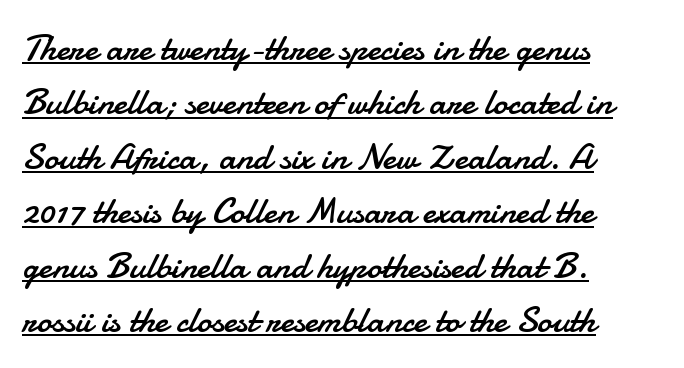
The image shows 37 px regular-weight sans-serif type; set left-aligned, normal line spacing (1.47x), normal letter spacing, underlined; low stroke contrast and a small x-height.
